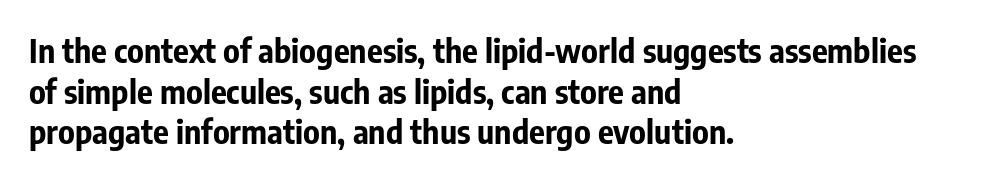
Q: Is the text bold? A: Yes.
Q: Is the text italic (slanted)? A: No, it is upright.
Q: Is the typeface a serif or a sans-serif typeface? A: Sans-serif.
Q: Is the text underlined? A: No.
Q: How is the paragraph aligned? A: Left-aligned.
Q: Is the spacing between letters normal or unusually wide? A: Normal.
Q: Width (condensed, normal, or wide)? A: Condensed.
Q: Stroke contrast? A: Low.
Q: x-height? A: Medium.
Q: Monospaced? A: No.
